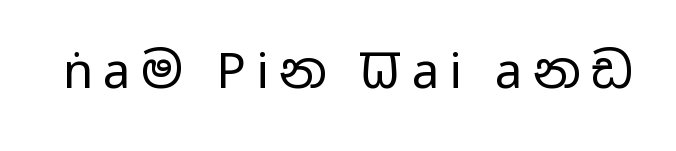
Q: Is the text bold? A: No.
Q: Is the text italic (slanted)? A: No, it is upright.
Q: Is the typeface a serif or a sans-serif typeface? A: Sans-serif.
Q: Is the text underlined? A: No.
Q: Is the spacing between letters normal or unusually wide? A: Unusually wide.
Q: Width (condensed, normal, or wide)? A: Wide.
Q: Stroke contrast? A: Low.
Q: x-height? A: Medium.
Q: Monospaced? A: No.
